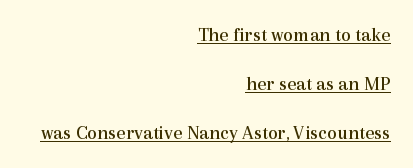
The ragged edge is on the left, which tells us the setting is flush right. Looks like someone drew a line under every word here. Weight class: somewhere from thin through regular. No italicization has been applied; the sample stays upright. How would I describe the line gaps? Wide and relaxed.
